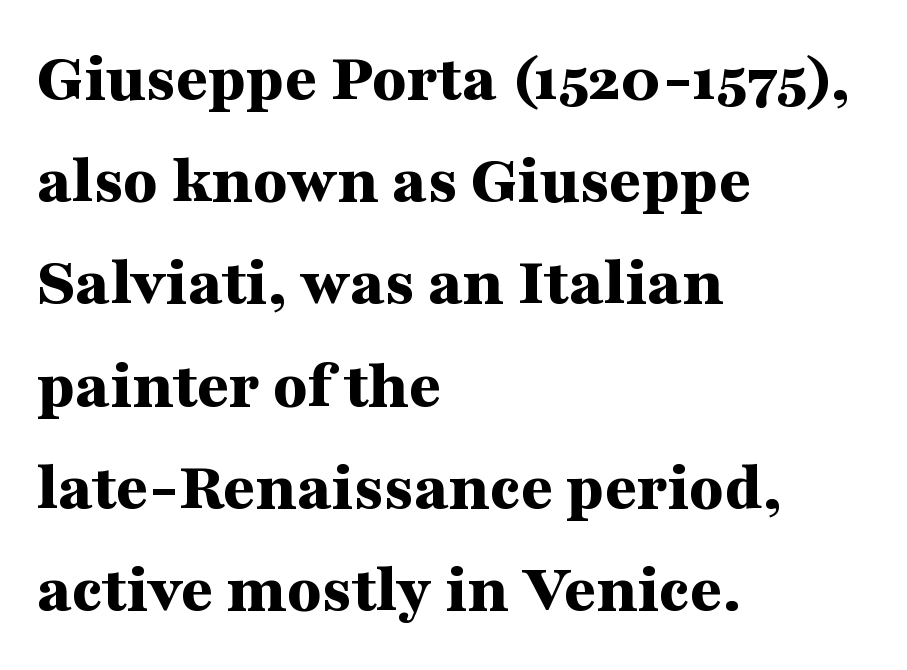
{"serif": "yes", "italic": "no", "bold": "yes", "weight": "bold", "width": "wide", "stroke_contrast": "medium", "x_height": "medium", "monospaced": "no", "underline": "no", "align": "left", "line_spacing": "normal", "line_spacing_ratio": 1.46, "letter_spacing": "normal", "letter_spacing_em": 0.0, "glyph_px": 70}
